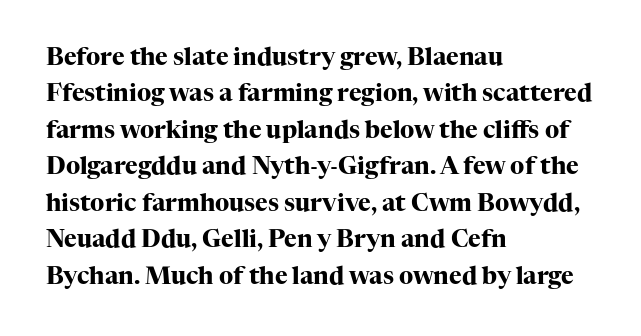
Q: Is the text bold? A: Yes.
Q: Is the text italic (slanted)? A: No, it is upright.
Q: Is the text underlined? A: No.
Q: How is the paragraph aligned? A: Left-aligned.
Q: Is the spacing between letters normal or unusually wide? A: Normal.
Q: Is the spacing between lines tight, normal or loose? A: Normal.
